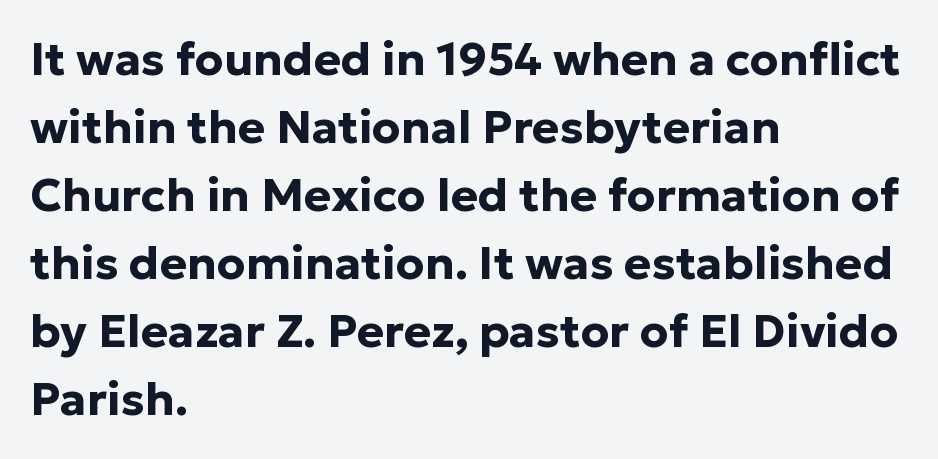
Q: Is the text bold? A: Yes.
Q: Is the text italic (slanted)? A: No, it is upright.
Q: Is the typeface a serif or a sans-serif typeface? A: Sans-serif.
Q: Is the text underlined? A: No.
Q: How is the paragraph aligned? A: Left-aligned.
Q: Is the spacing between letters normal or unusually wide? A: Normal.
Q: Is the spacing between lines tight, normal or loose? A: Normal.
Q: Width (condensed, normal, or wide)? A: Normal.
Q: Stroke contrast? A: Low.
Q: x-height? A: Medium.
Q: Monospaced? A: No.
